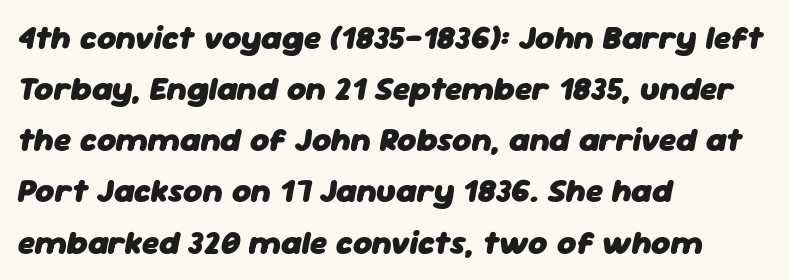
Q: Is the text bold? A: Yes.
Q: Is the text italic (slanted)? A: Yes, it leans right by about 11 degrees.
Q: Is the text underlined? A: No.
Q: How is the paragraph aligned? A: Left-aligned.
Q: Is the spacing between letters normal or unusually wide? A: Normal.
Q: Is the spacing between lines tight, normal or loose? A: Normal.
Q: Width (condensed, normal, or wide)? A: Normal.
Q: Stroke contrast? A: Low.
Q: x-height? A: Medium.
Q: Monospaced? A: No.
